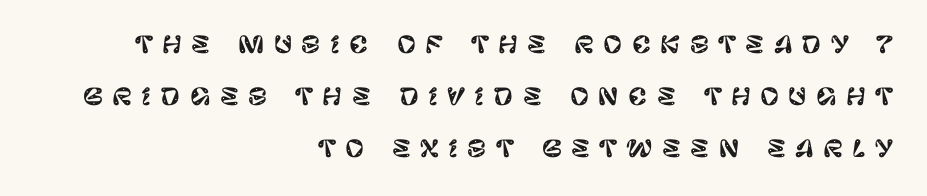
Q: Is the text italic (slanted)? A: Yes.
Q: Is the text underlined? A: No.
Q: How is the paragraph aligned? A: Right-aligned.
Q: Is the spacing between letters normal or unusually wide? A: Unusually wide.
Q: Is the spacing between lines tight, normal or loose? A: Loose.
